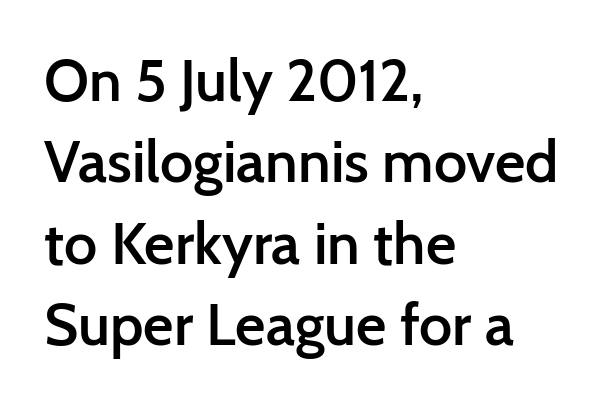
Leftover space on each line is placed entirely after the last word. The passage shown is typed in a proportional face where columns would drift. To sum up the face: it is a sans, with no serifs. Caption: standard tracking, unaltered.
